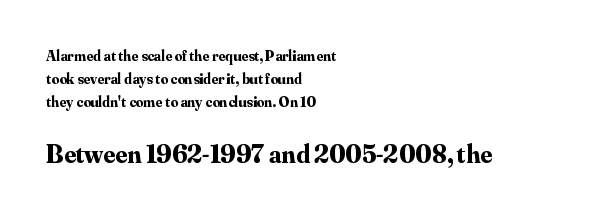
The image shows 26 px bold type, upright; set left-aligned, normal line spacing (1.55x), normal letter spacing, not underlined; the second (bottom) block is 1.73x larger.
